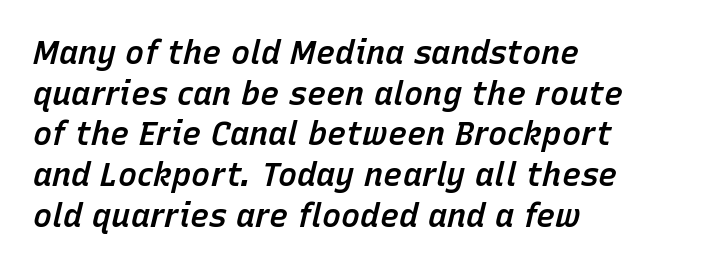
The image shows 32 px semibold type, italic (leaning right); set left-aligned, normal line spacing (1.27x), normal letter spacing, not underlined; low stroke contrast and a medium x-height.
